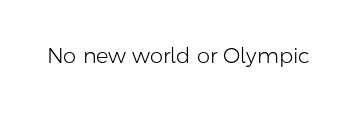
Q: Is the text bold? A: No.
Q: Is the text italic (slanted)? A: No, it is upright.
Q: Is the text underlined? A: No.
Q: Is the spacing between letters normal or unusually wide? A: Normal.
